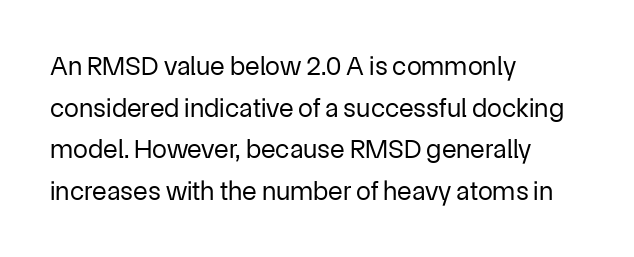
This sample uses an upright cut, with every glyph sitting square on the baseline. Lines of text with bare space underneath. The setting favours the left margin, as ordinary paragraphs usually do. Leading: standard. The typesetting does not lean heavy: it is not bold. You could call the tracking neutral — neither tight nor loose.
